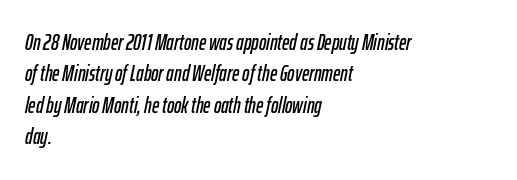
The image shows 22 px text type, italic (leaning right); set left-aligned, normal line spacing (1.43x), normal letter spacing, not underlined.
